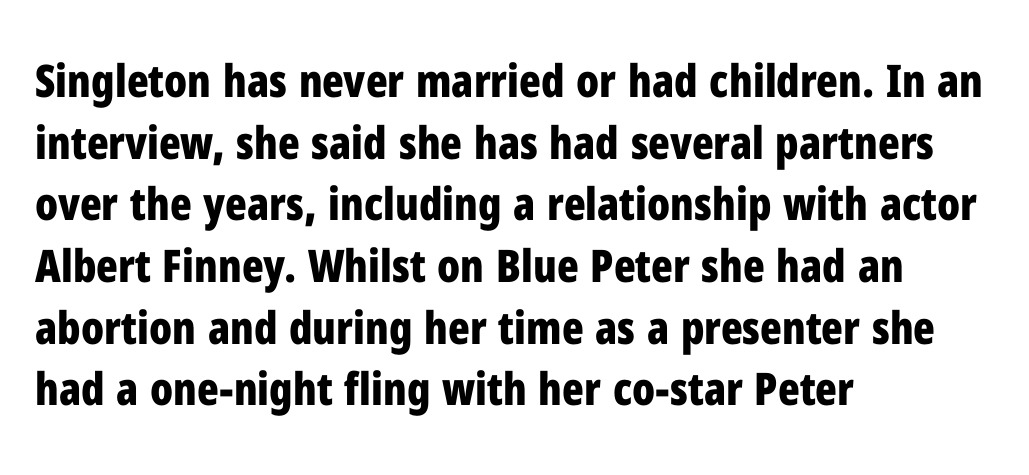
{"serif": "no", "italic": "no", "bold": "yes", "weight": "bold", "width": "condensed", "stroke_contrast": "low", "x_height": "medium", "monospaced": "no", "underline": "no", "align": "left", "line_spacing": "normal", "line_spacing_ratio": 1.37, "letter_spacing": "normal", "letter_spacing_em": 0.0, "glyph_px": 45}
